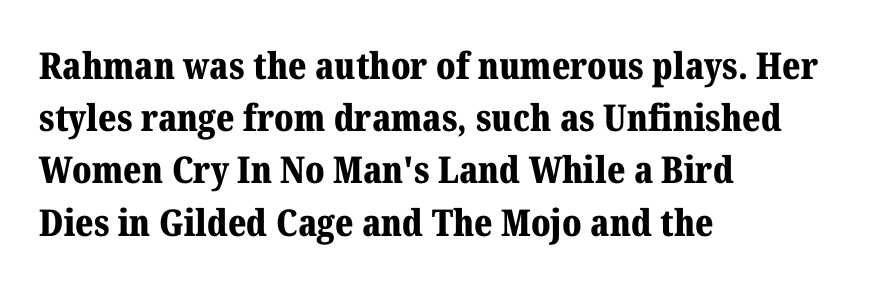
Q: Is the text bold? A: Yes.
Q: Is the text italic (slanted)? A: No, it is upright.
Q: Is the typeface a serif or a sans-serif typeface? A: Serif.
Q: Is the text underlined? A: No.
Q: How is the paragraph aligned? A: Left-aligned.
Q: Is the spacing between letters normal or unusually wide? A: Normal.
Q: Is the spacing between lines tight, normal or loose? A: Normal.
Q: Width (condensed, normal, or wide)? A: Normal.
Q: Stroke contrast? A: Medium.
Q: x-height? A: Medium.
Q: Monospaced? A: No.
